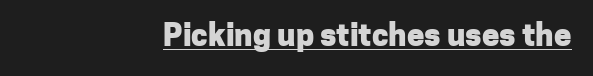
Words appear dense and cohesive because spacing is normal. Varying glyph widths throughout — classic text-font behaviour. A dark, heavy texture on the line: the type is bold. The font's upright variant was chosen for this text.
